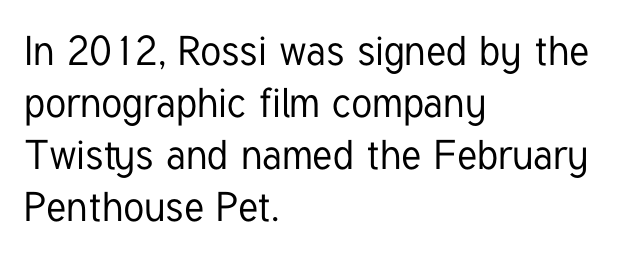
Q: Is the text italic (slanted)? A: No, it is upright.
Q: Is the typeface a serif or a sans-serif typeface? A: Sans-serif.
Q: Is the text underlined? A: No.
Q: How is the paragraph aligned? A: Left-aligned.
Q: Is the spacing between letters normal or unusually wide? A: Normal.
Q: Is the spacing between lines tight, normal or loose? A: Normal.
Q: Width (condensed, normal, or wide)? A: Condensed.
Q: Stroke contrast? A: Low.
Q: x-height? A: Medium.
Q: Monospaced? A: No.
